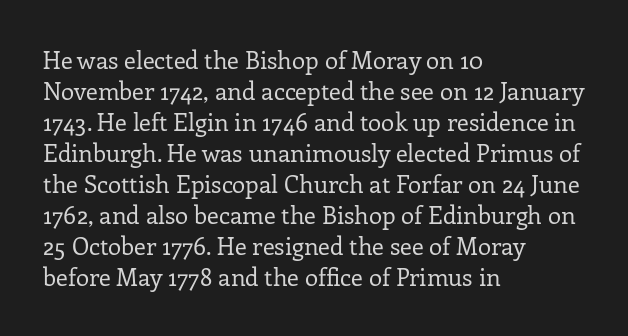
{"italic": "no", "bold": "no", "underline": "no", "align": "left", "line_spacing": "normal", "line_spacing_ratio": 1.29, "letter_spacing": "normal", "letter_spacing_em": 0.0, "glyph_px": 24}
